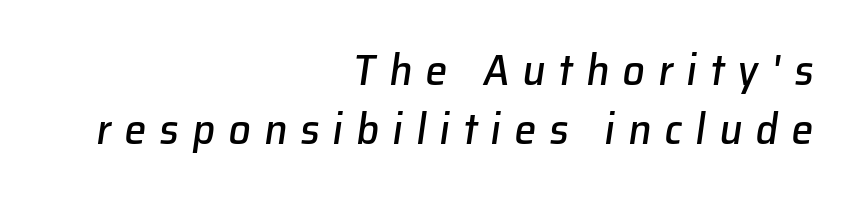
Q: Is the text italic (slanted)? A: Yes, it leans right by about 8 degrees.
Q: Is the text underlined? A: No.
Q: How is the paragraph aligned? A: Right-aligned.
Q: Is the spacing between letters normal or unusually wide? A: Unusually wide.
Q: Is the spacing between lines tight, normal or loose? A: Normal.
Q: Width (condensed, normal, or wide)? A: Normal.
Q: Stroke contrast? A: Low.
Q: x-height? A: Medium.
Q: Monospaced? A: No.
